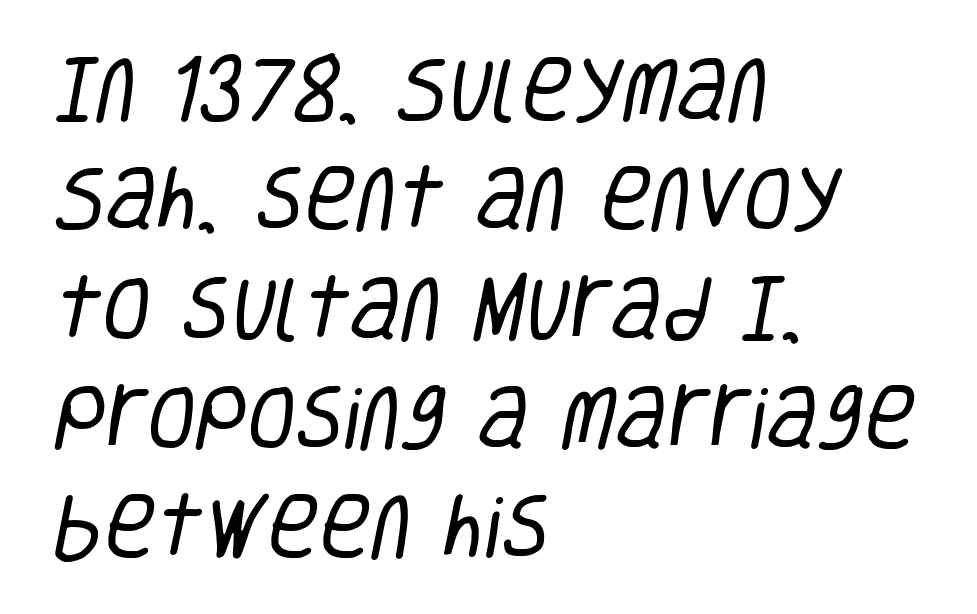
Q: Is the text bold? A: No.
Q: Is the typeface a serif or a sans-serif typeface? A: Sans-serif.
Q: Is the text underlined? A: No.
Q: How is the paragraph aligned? A: Left-aligned.
Q: Is the spacing between letters normal or unusually wide? A: Normal.
Q: Is the spacing between lines tight, normal or loose? A: Normal.
Q: Width (condensed, normal, or wide)? A: Condensed.
Q: Stroke contrast? A: Low.
Q: x-height? A: Large.
Q: Monospaced? A: No.
